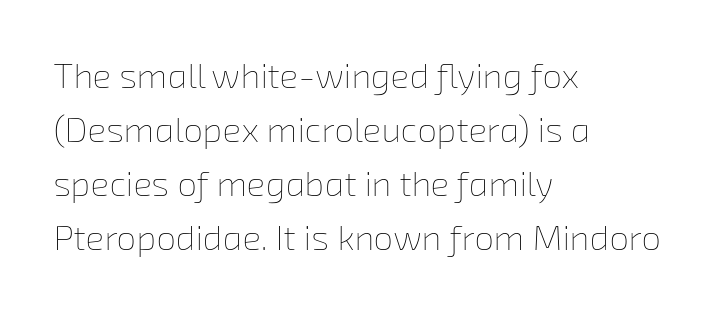
{"bold": "no", "weight": "thin", "width": "normal", "stroke_contrast": "low", "x_height": "medium", "monospaced": "no", "underline": "no", "align": "left", "line_spacing": "normal", "line_spacing_ratio": 1.54, "letter_spacing": "normal", "letter_spacing_em": 0.0, "glyph_px": 35}
